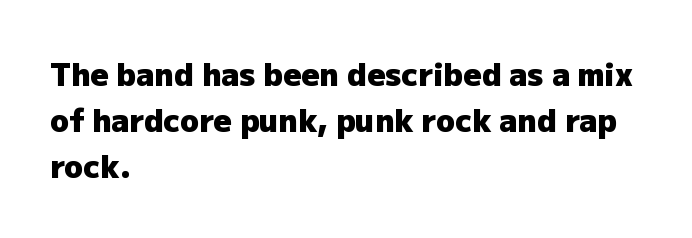
{"serif": "no", "italic": "no", "bold": "yes", "weight": "heavy", "width": "normal", "stroke_contrast": "low", "x_height": "medium", "monospaced": "no", "underline": "no", "align": "left", "line_spacing": "normal", "line_spacing_ratio": 1.49, "letter_spacing": "normal", "letter_spacing_em": 0.0, "glyph_px": 31}
